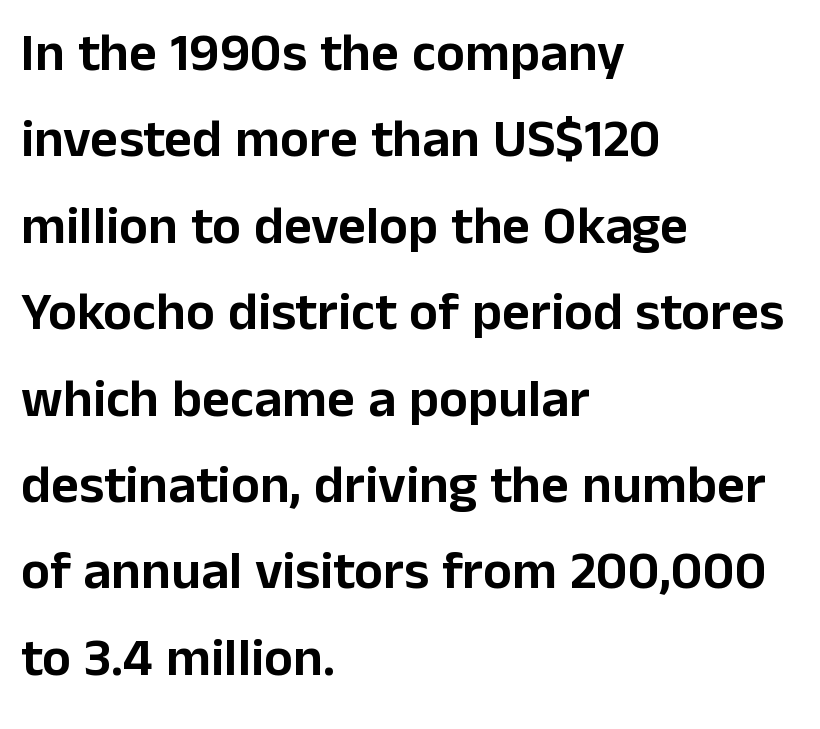
Q: Is the text italic (slanted)? A: No, it is upright.
Q: Is the typeface a serif or a sans-serif typeface? A: Sans-serif.
Q: Is the text underlined? A: No.
Q: How is the paragraph aligned? A: Left-aligned.
Q: Is the spacing between letters normal or unusually wide? A: Normal.
Q: Is the spacing between lines tight, normal or loose? A: Normal.
Q: Width (condensed, normal, or wide)? A: Normal.
Q: Stroke contrast? A: Low.
Q: x-height? A: Medium.
Q: Monospaced? A: No.
